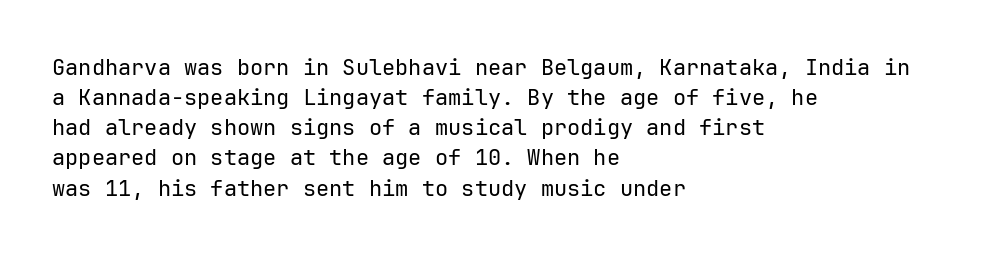
The image shows 22 px text type, upright; set left-aligned, normal line spacing (1.37x), normal letter spacing, not underlined.
